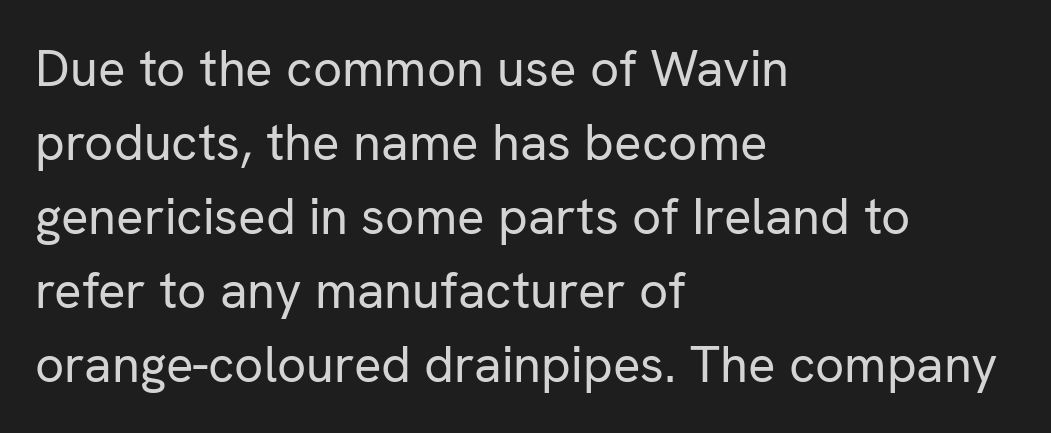
{"serif": "no", "italic": "no", "bold": "no", "weight": "regular", "width": "normal", "stroke_contrast": "low", "x_height": "medium", "monospaced": "no", "underline": "no", "align": "left", "line_spacing": "normal", "line_spacing_ratio": 1.45, "letter_spacing": "normal", "letter_spacing_em": 0.0, "glyph_px": 51}
